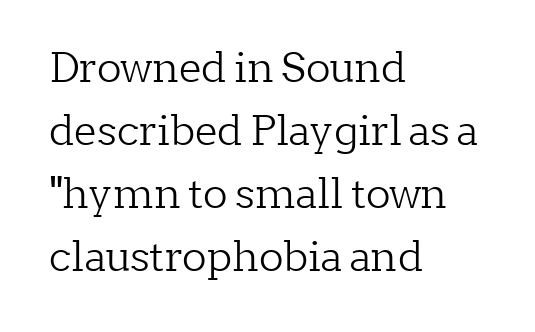
The image shows 41 px light serif type, upright; set left-aligned, normal line spacing (1.54x), normal letter spacing, not underlined; low stroke contrast and a medium x-height.
